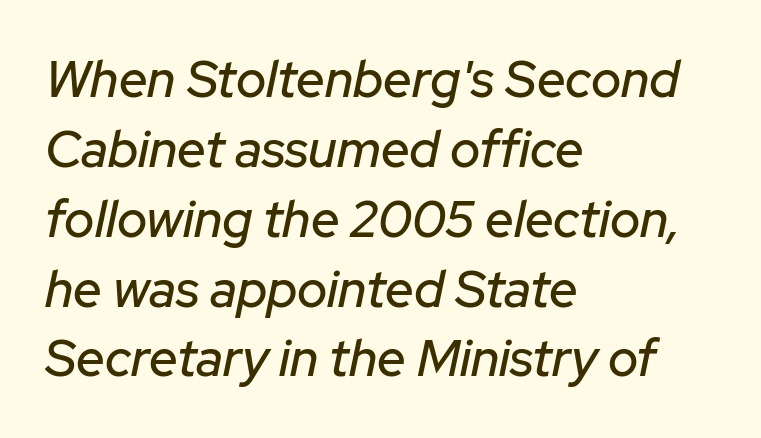
Q: Is the text italic (slanted)? A: Yes, it leans right by about 12 degrees.
Q: Is the text underlined? A: No.
Q: How is the paragraph aligned? A: Left-aligned.
Q: Is the spacing between letters normal or unusually wide? A: Normal.
Q: Is the spacing between lines tight, normal or loose? A: Normal.
Q: Width (condensed, normal, or wide)? A: Normal.
Q: Stroke contrast? A: Low.
Q: x-height? A: Medium.
Q: Monospaced? A: No.
